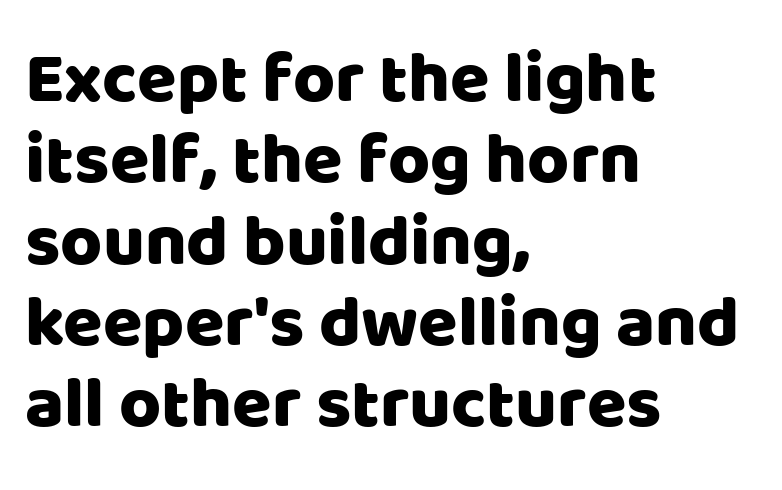
The image shows 72 px sans-serif type, upright; set left-aligned, tight line spacing (1.13x), normal letter spacing, not underlined; low stroke contrast and a large x-height.
